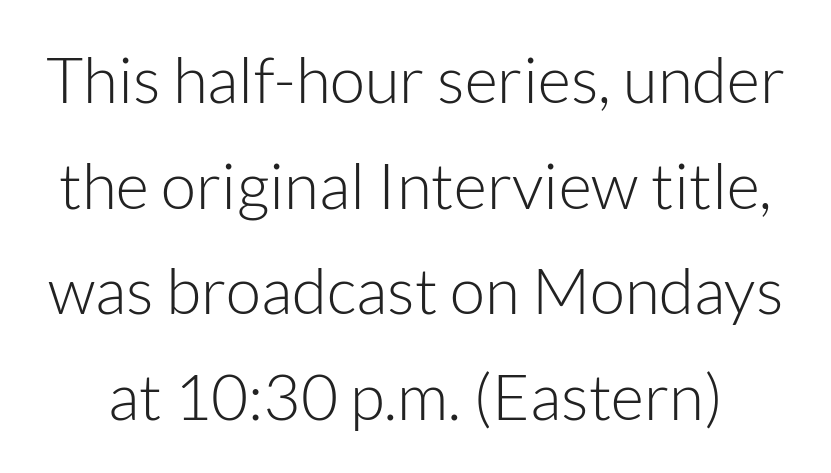
The image shows 64 px light sans-serif type, upright; set normal line spacing (1.65x), normal letter spacing, not underlined; low stroke contrast and a medium x-height.
